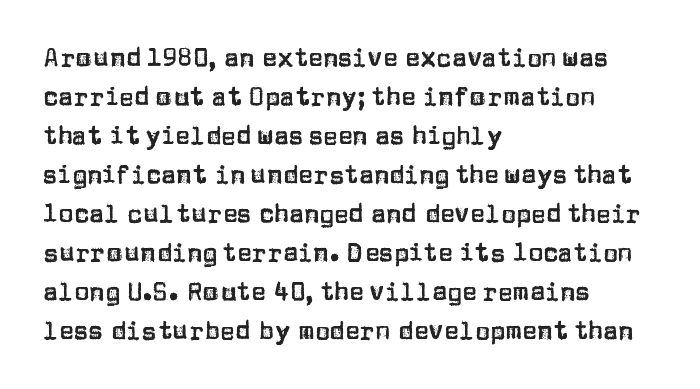
The horizontal fit of the characters is conventional and even. The passage shown stacks its lines at a standard gap. The letters stand straight up with perfectly vertical stems. Descender tails drop into unmarked territory. Is the block centered? No — it sits flush against the left margin.
